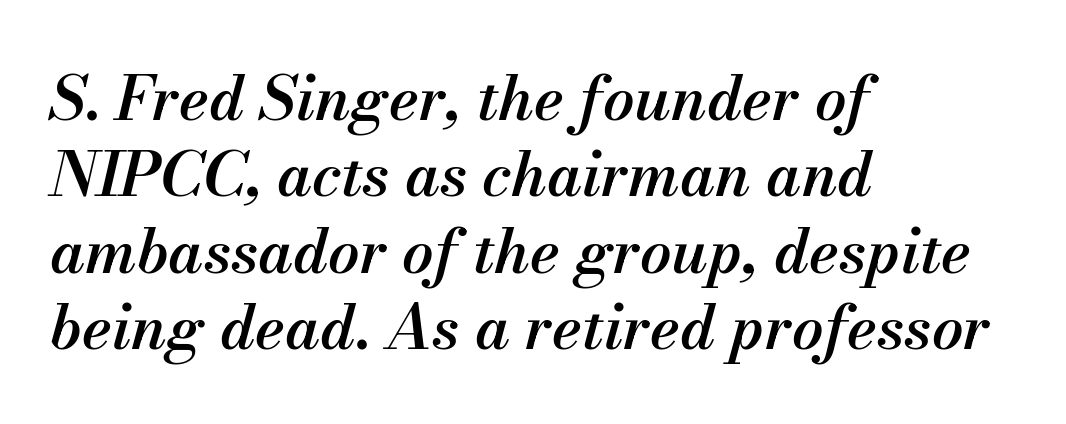
In CSS terms this would be text-align: left. The rendering uses natural spacing where letterforms have individual widths. The space beneath each line is pristine and unruled. A fair bit of extra ink — the face is semibold, not bold. Caption: standard tracking, unaltered. The font's italic variant was chosen for this text.
